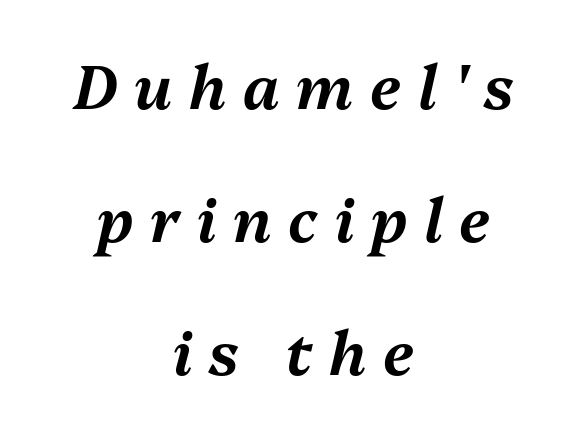
Character widths vary here, with narrow letters taking less room than wide ones. Does the lettering tilt? It does — this is italic. Reading down the column, the eye jumps a long way to each next line. Which margin do the lines hug? Neither — every line sits in the middle. The tracking jumps out immediately: characters are airy and widely separated.
